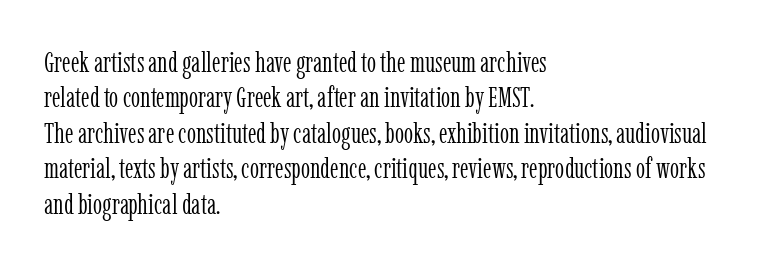
It's the straight-up-and-down kind of type. Each stroke keeps to a modest, everyday thickness or less. Letters rest on an invisible, unmarked baseline. Is this a fixed-width face? No — the glyphs have proportional, varying widths. These lines keep a tight, regular rhythm from letter to letter.
